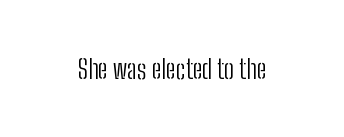
Q: Is the text bold? A: No.
Q: Is the text italic (slanted)? A: No, it is upright.
Q: Is the text underlined? A: No.
Q: Is the spacing between letters normal or unusually wide? A: Normal.
